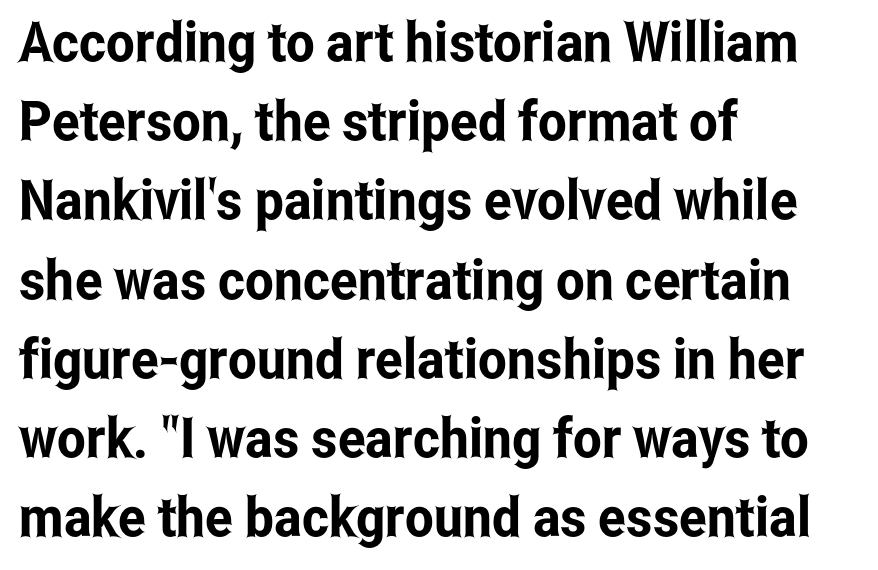
The image shows 55 px condensed sans-serif type, upright; set left-aligned, normal line spacing (1.44x), normal letter spacing, not underlined; low stroke contrast and a medium x-height.
